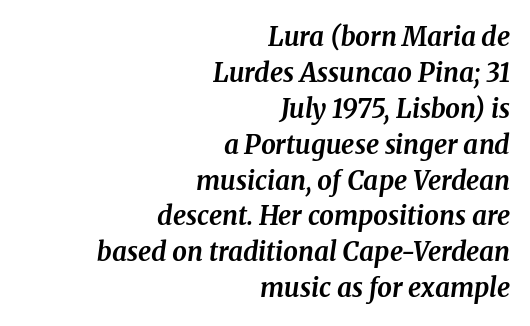
Q: Is the text bold? A: Yes.
Q: Is the text italic (slanted)? A: Yes, it leans right by about 8 degrees.
Q: Is the text underlined? A: No.
Q: How is the paragraph aligned? A: Right-aligned.
Q: Is the spacing between letters normal or unusually wide? A: Normal.
Q: Is the spacing between lines tight, normal or loose? A: Normal.
